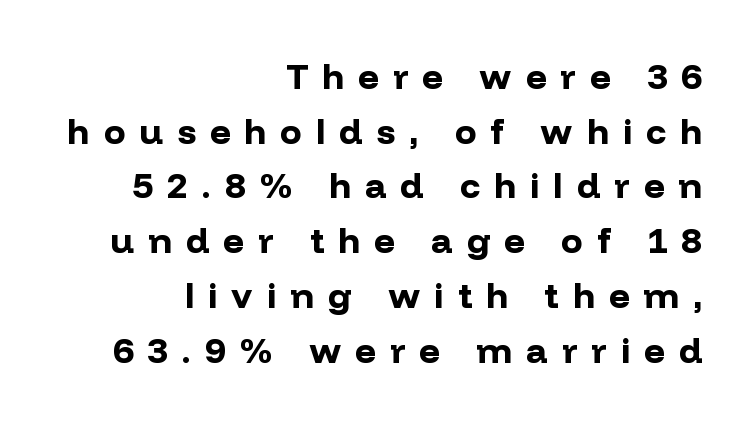
Q: Is the text bold? A: Yes.
Q: Is the text italic (slanted)? A: No, it is upright.
Q: Is the typeface a serif or a sans-serif typeface? A: Sans-serif.
Q: Is the text underlined? A: No.
Q: How is the paragraph aligned? A: Right-aligned.
Q: Is the spacing between letters normal or unusually wide? A: Unusually wide.
Q: Is the spacing between lines tight, normal or loose? A: Normal.
Q: Width (condensed, normal, or wide)? A: Normal.
Q: Stroke contrast? A: Low.
Q: x-height? A: Medium.
Q: Monospaced? A: No.
